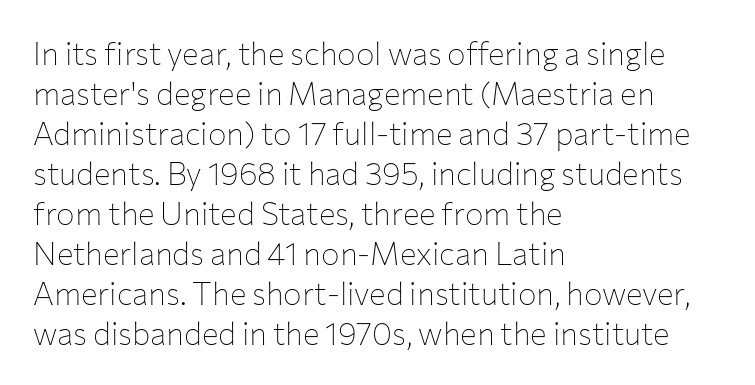
The image shows 31 px thin sans-serif type, upright; set left-aligned, normal line spacing (1.29x), normal letter spacing, not underlined; low stroke contrast and a medium x-height.
